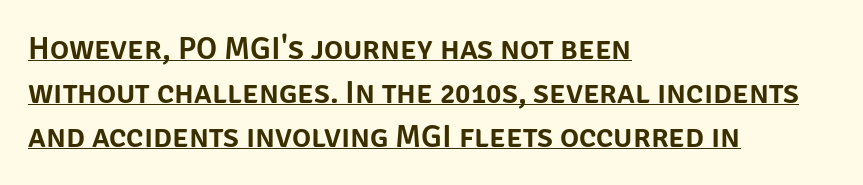
The image shows 32 px sans-serif type, upright; set left-aligned, normal line spacing (1.37x), normal letter spacing, underlined; low stroke contrast and a large x-height.
